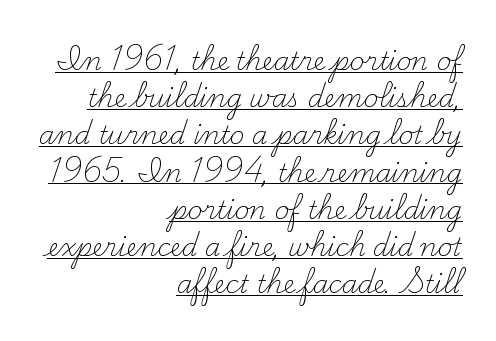
Q: Is the text bold? A: No.
Q: Is the text italic (slanted)? A: Yes.
Q: Is the text underlined? A: Yes.
Q: How is the paragraph aligned? A: Right-aligned.
Q: Is the spacing between letters normal or unusually wide? A: Normal.
Q: Is the spacing between lines tight, normal or loose? A: Normal.
